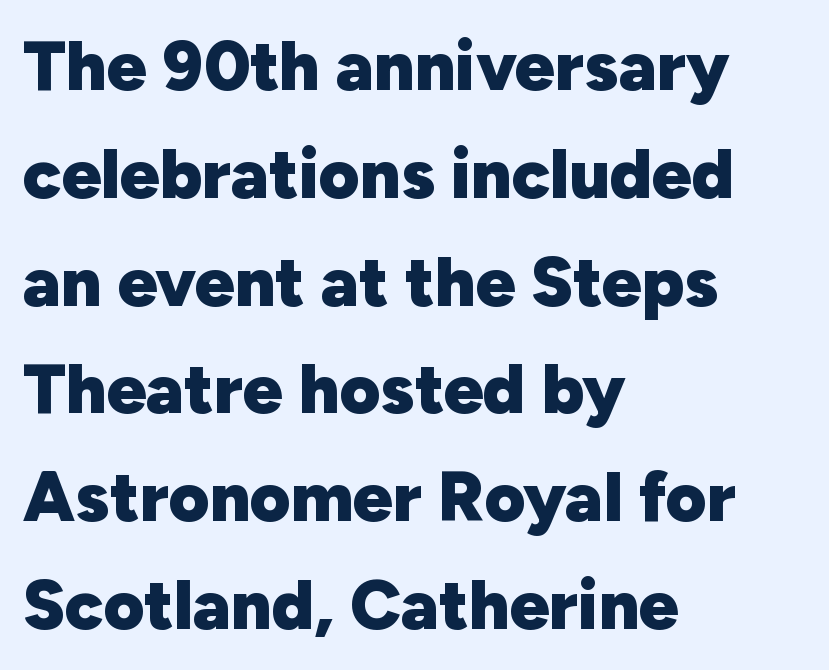
The image shows 70 px heavy sans-serif type, upright; set left-aligned, normal line spacing (1.54x), normal letter spacing, not underlined; low stroke contrast and a medium x-height.
